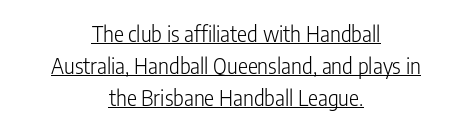
{"italic": "no", "bold": "no", "underline": "yes", "align": "center", "line_spacing": "normal", "line_spacing_ratio": 1.52, "letter_spacing": "normal", "letter_spacing_em": 0.0, "glyph_px": 21}
